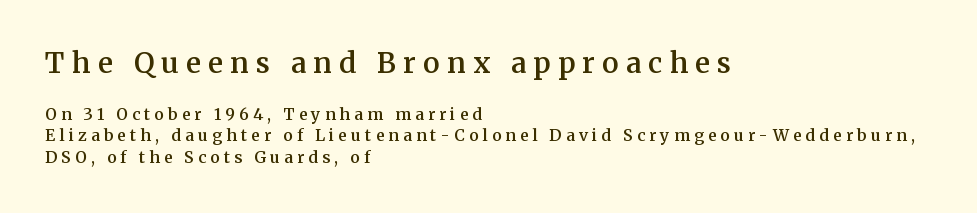
The image shows 28 px semibold serif type, upright; set left-aligned, normal line spacing (1.32x), unusually wide letter spacing (+0.26 em), not underlined; the first (top) block is 1.75x larger; medium stroke contrast and a medium x-height.
